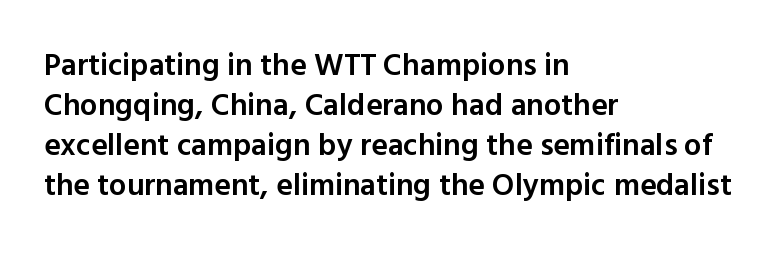
Q: Is the text bold? A: Semi-bold.
Q: Is the text italic (slanted)? A: No, it is upright.
Q: Is the typeface a serif or a sans-serif typeface? A: Sans-serif.
Q: Is the text underlined? A: No.
Q: How is the paragraph aligned? A: Left-aligned.
Q: Is the spacing between letters normal or unusually wide? A: Normal.
Q: Is the spacing between lines tight, normal or loose? A: Normal.
Q: Width (condensed, normal, or wide)? A: Normal.
Q: x-height? A: Medium.
Q: Monospaced? A: No.
